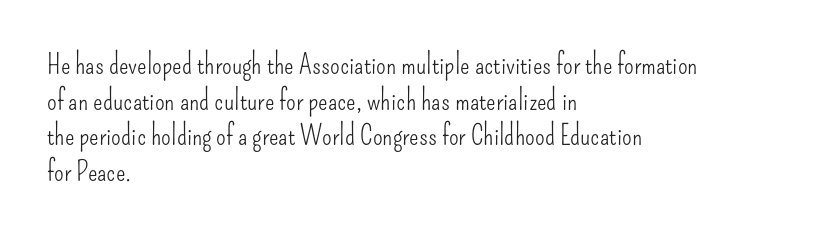
In terms of letterspacing, this is plain default setting. Does the leading feel generous? No, just average. The designer went with a sans here, leaving each stem footless. Ordinary non-slanted type is in use. Glance below the letters and you will spot only blank space.
